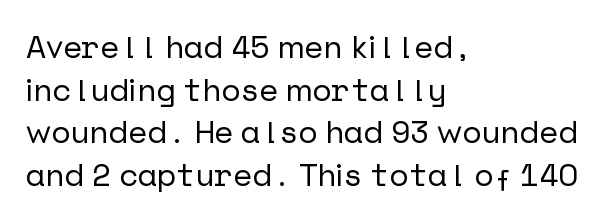
Is the block centered? No — it sits flush against the left margin. No feet cap the strokes, marking this as sans-serif type. Observe the ordinary spacing: letters are neighbours, not strangers. Notice how the stems are strictly vertical — no italics here.
